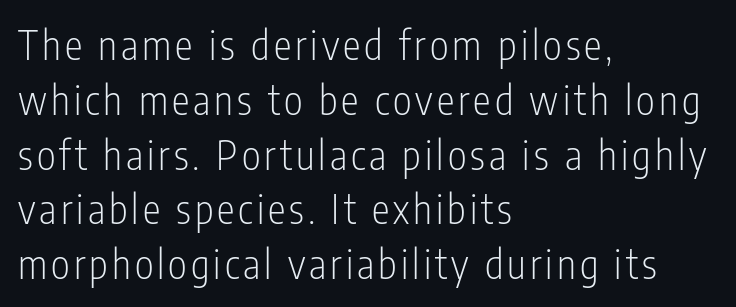
{"serif": "no", "italic": "no", "bold": "no", "weight": "light", "width": "condensed", "stroke_contrast": "low", "x_height": "medium", "monospaced": "no", "underline": "no", "align": "left", "line_spacing": "normal", "line_spacing_ratio": 1.37, "glyph_px": 40}
